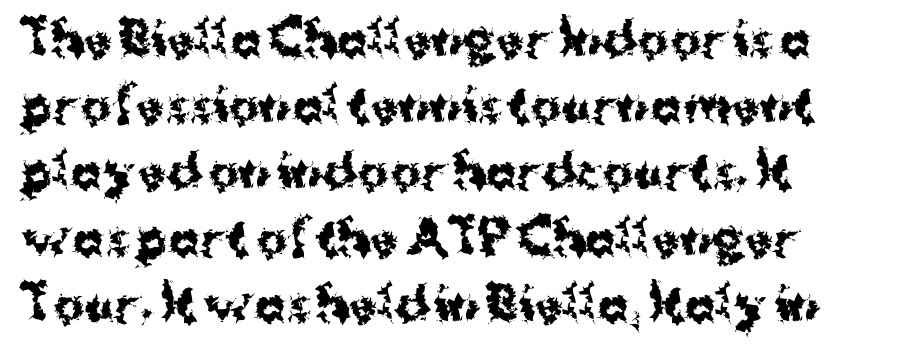
Q: Is the text bold? A: Yes.
Q: Is the text italic (slanted)? A: No, it is upright.
Q: Is the typeface a serif or a sans-serif typeface? A: Sans-serif.
Q: Is the text underlined? A: No.
Q: How is the paragraph aligned? A: Left-aligned.
Q: Is the spacing between letters normal or unusually wide? A: Normal.
Q: Is the spacing between lines tight, normal or loose? A: Normal.
Q: Width (condensed, normal, or wide)? A: Normal.
Q: Stroke contrast? A: Medium.
Q: x-height? A: Medium.
Q: Monospaced? A: No.
